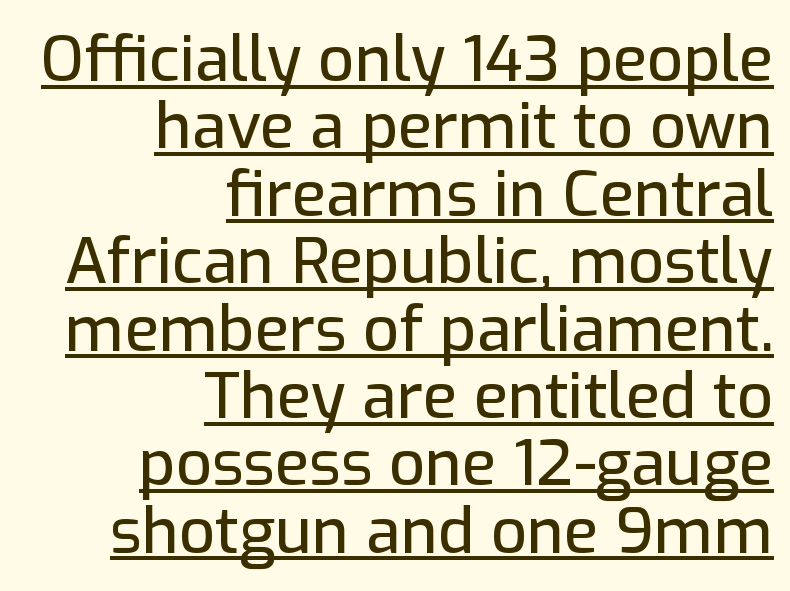
The image shows 63 px sans-serif type, upright; set right-aligned, tight line spacing (1.07x), normal letter spacing, underlined; low stroke contrast and a medium x-height.
